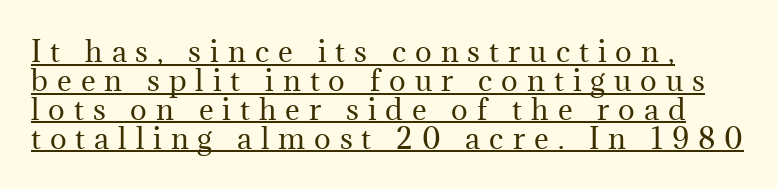
The image shows 28 px regular-weight serif type, upright; set left-aligned, tight line spacing (1.03x), unusually wide letter spacing (+0.32 em), underlined; medium stroke contrast and a medium x-height.
